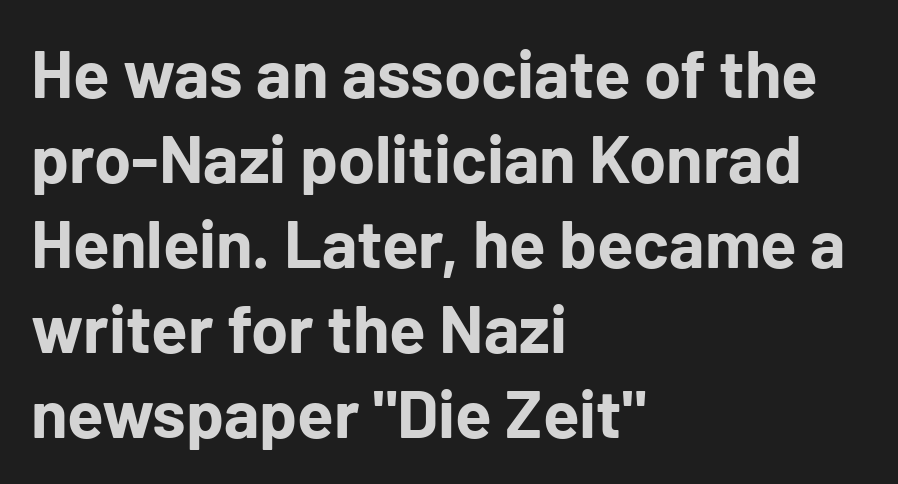
The image shows 67 px bold sans-serif type, upright; set left-aligned, normal line spacing (1.27x), normal letter spacing, not underlined; low stroke contrast and a medium x-height.
